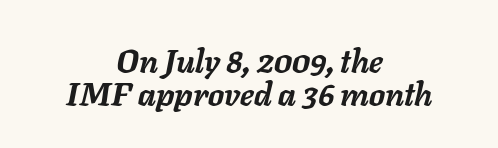
Observe the lean: these are italic letterforms. This rendering leaves character spacing at its baseline value. Cramped leading. Do the characters align in a grid? No, the font is proportional. Each row of text sits above clean, open space.
